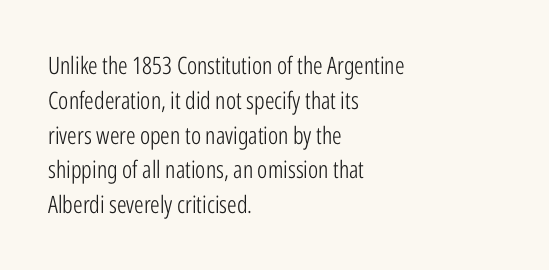
{"italic": "no", "bold": "no", "underline": "no", "align": "left", "line_spacing": "normal", "line_spacing_ratio": 1.45, "letter_spacing": "normal", "letter_spacing_em": 0.0, "glyph_px": 24}
